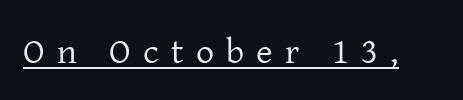
Q: Is the text bold? A: No.
Q: Is the text italic (slanted)? A: No, it is upright.
Q: Is the typeface a serif or a sans-serif typeface? A: Serif.
Q: Is the text underlined? A: Yes.
Q: Is the spacing between letters normal or unusually wide? A: Unusually wide.
Q: Width (condensed, normal, or wide)? A: Normal.
Q: Stroke contrast? A: Low.
Q: x-height? A: Medium.
Q: Monospaced? A: No.
